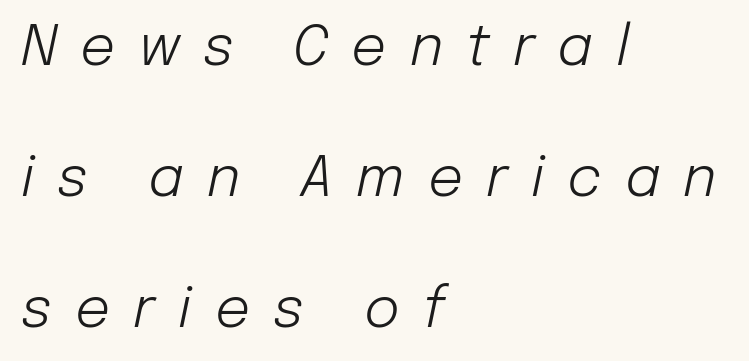
The image shows 55 px light type, italic (leaning right); set left-aligned, loose line spacing (2.38x), unusually wide letter spacing (+0.42 em), not underlined; low stroke contrast and a medium x-height.
